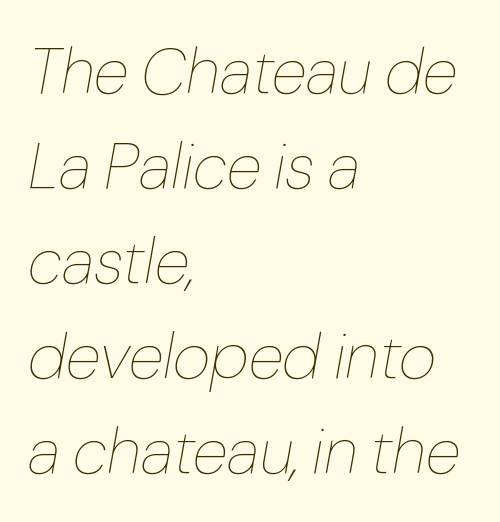
Descenders are the only things crossing below the line. The line texture is even and compact thanks to regular tracking. The typesetting does not lean heavy: it is not bold. The axis of the letterforms is tilted away from vertical.
